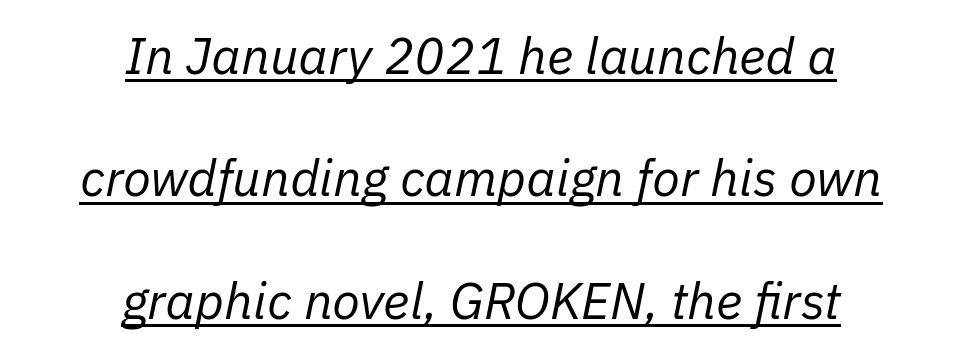
The image shows 51 px regular-weight type, italic (leaning right); set centered, loose line spacing (2.4x), normal letter spacing, underlined; low stroke contrast and a medium x-height.
